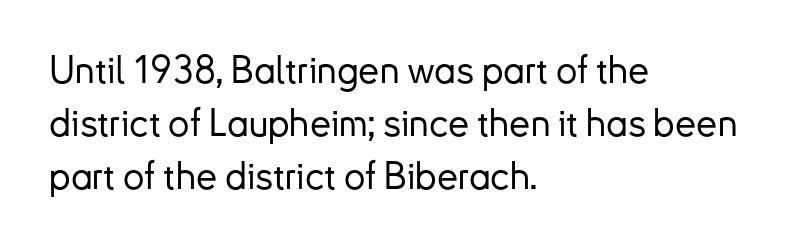
{"serif": "no", "italic": "no", "width": "normal", "stroke_contrast": "low", "x_height": "small", "monospaced": "no", "underline": "no", "align": "left", "line_spacing": "normal", "line_spacing_ratio": 1.4, "letter_spacing": "normal", "letter_spacing_em": 0.0, "glyph_px": 38}
